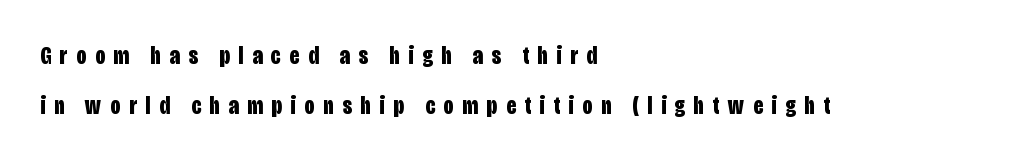
The typesetter chose a ragged-right arrangement here. If you drew a line through each stem, it would be perfectly vertical. The zone under the glyphs is completely vacant. What's the leading like? Stretched, with rows far apart. How are the letters spaced? Widely, with obvious added tracking.
